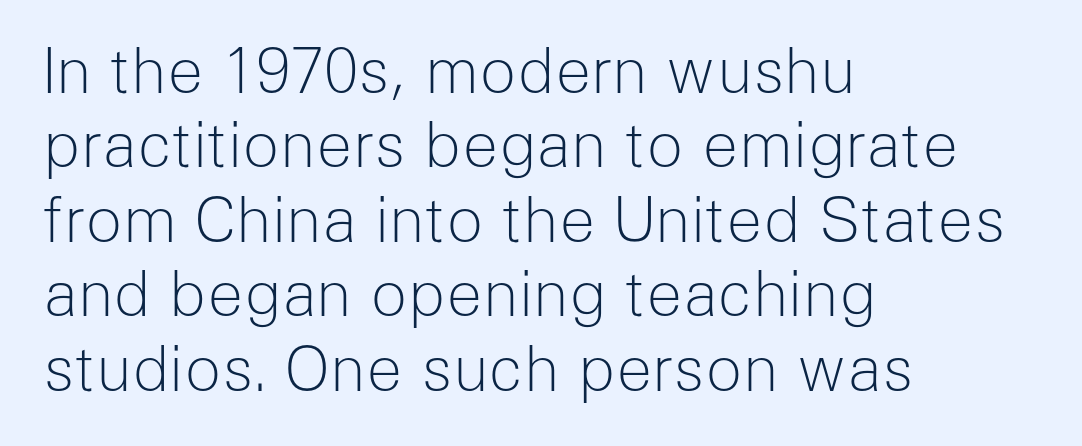
The type sits square on the baseline with zero lean. Character widths vary here, with narrow letters taking less room than wide ones. Descenders are the only things crossing below the line. Look at the bottom of the vertical strokes: they stop flat, with no serifs. The strokes carry an ordinary text weight at most.
